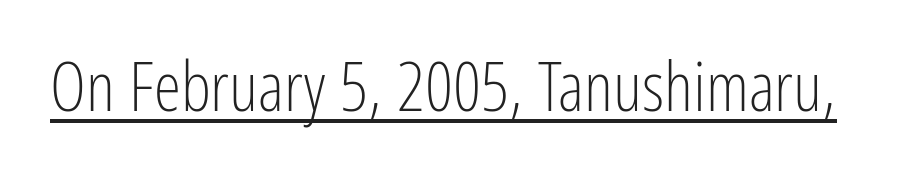
The image shows 69 px light, condensed sans-serif type, upright; set normal letter spacing, underlined; low stroke contrast and a medium x-height.
